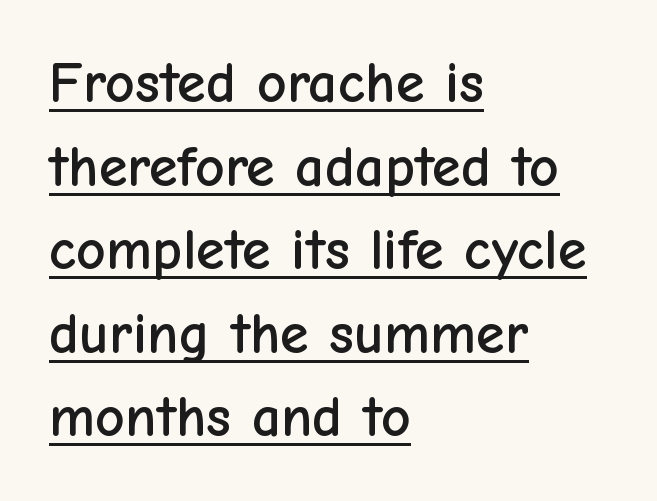
Q: Is the text italic (slanted)? A: No, it is upright.
Q: Is the typeface a serif or a sans-serif typeface? A: Sans-serif.
Q: Is the text underlined? A: Yes.
Q: How is the paragraph aligned? A: Left-aligned.
Q: Is the spacing between letters normal or unusually wide? A: Normal.
Q: Is the spacing between lines tight, normal or loose? A: Normal.
Q: Width (condensed, normal, or wide)? A: Normal.
Q: Stroke contrast? A: Low.
Q: x-height? A: Medium.
Q: Monospaced? A: No.
